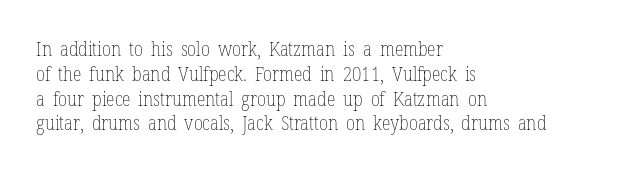
Q: Is the text bold? A: No.
Q: Is the text italic (slanted)? A: No, it is upright.
Q: Is the text underlined? A: No.
Q: How is the paragraph aligned? A: Left-aligned.
Q: Is the spacing between letters normal or unusually wide? A: Normal.
